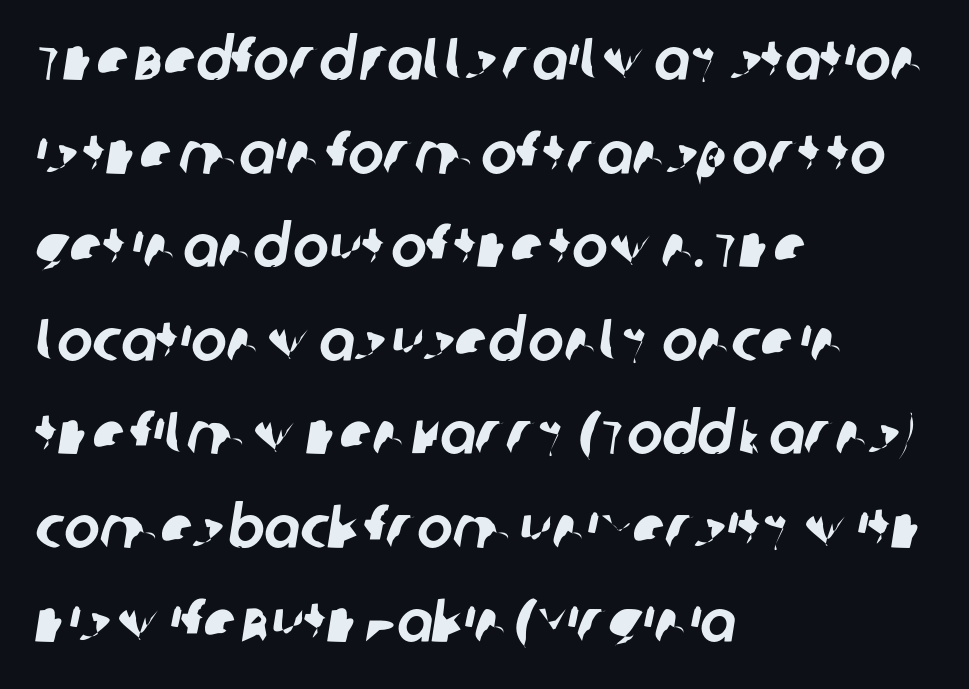
A typesetter would call this leading conventional body-copy spacing. Glyph-to-glyph distance matches everyday printed text. Where is the straight margin? On the left. The letters advance in unequal steps, a hallmark of proportional type.
